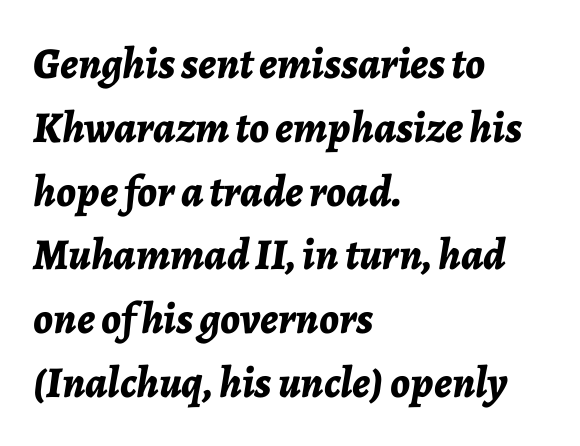
Weight: bold. Does the lettering tilt? It does — this is italic. Check under the words: just untouched page. This rendering leaves character spacing at its baseline value. Quick note: interline space is typical. Each letter keeps its own natural width here, so spacing adapts to shape.
